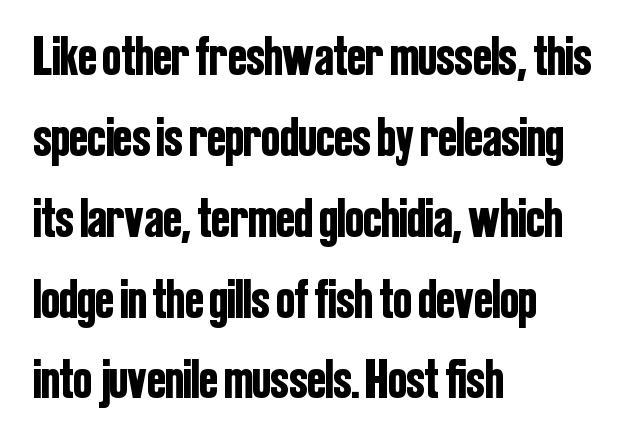
The image shows 55 px condensed sans-serif type, upright; set left-aligned, normal line spacing (1.47x), normal letter spacing, not underlined; low stroke contrast and a medium x-height.
